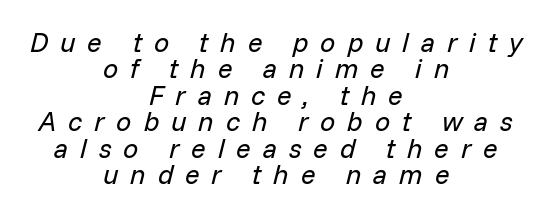
{"italic": "yes", "lean": "right", "slant_degrees": 14, "bold": "no", "underline": "no", "align": "center", "line_spacing": "tight", "line_spacing_ratio": 0.98, "letter_spacing": "wide", "letter_spacing_em": 0.44, "glyph_px": 27}
